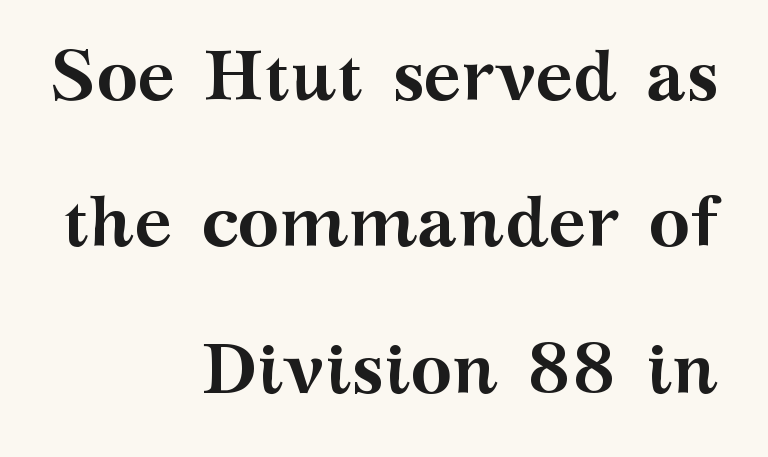
These lines keep a tight, regular rhythm from letter to letter. The letters stand upright; this is a roman face. The font family rendered here belongs to the serif group. Casual observation: everything's shoved over to the right.
